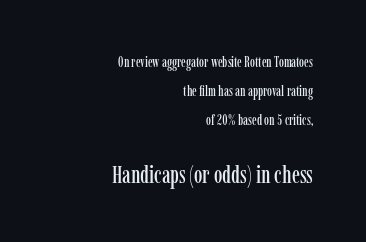
Q: Is the text italic (slanted)? A: No, it is upright.
Q: Is the text underlined? A: No.
Q: How is the paragraph aligned? A: Right-aligned.
Q: Is the spacing between letters normal or unusually wide? A: Normal.
Q: Is the spacing between lines tight, normal or loose? A: Loose.
Q: Which block of text is set in a larger size, the first (top) or the second (bottom)? A: The second (bottom) one.
